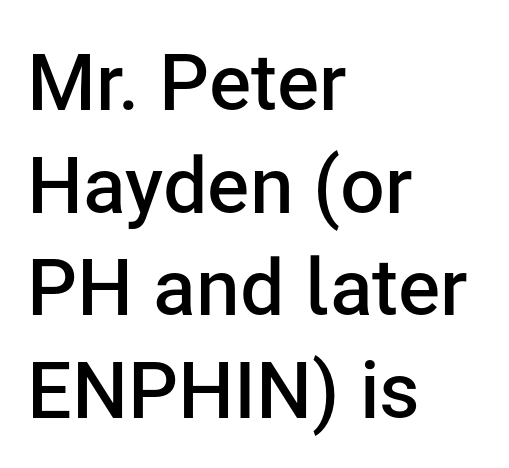
Q: Is the text bold? A: Semi-bold.
Q: Is the text italic (slanted)? A: No, it is upright.
Q: Is the typeface a serif or a sans-serif typeface? A: Sans-serif.
Q: Is the text underlined? A: No.
Q: How is the paragraph aligned? A: Left-aligned.
Q: Is the spacing between letters normal or unusually wide? A: Normal.
Q: Is the spacing between lines tight, normal or loose? A: Normal.
Q: Width (condensed, normal, or wide)? A: Normal.
Q: Stroke contrast? A: Low.
Q: x-height? A: Medium.
Q: Monospaced? A: No.
